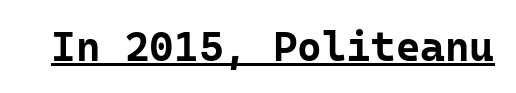
{"serif": "no", "italic": "no", "bold": "yes", "weight": "bold", "width": "normal", "stroke_contrast": "low", "x_height": "medium", "monospaced": "yes", "underline": "yes", "letter_spacing": "normal", "letter_spacing_em": 0.0, "glyph_px": 42}
